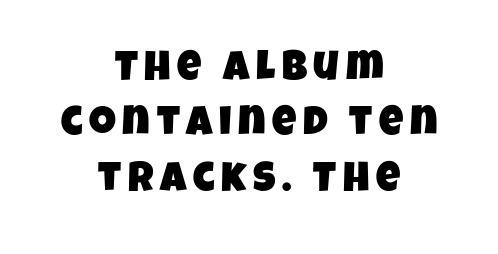
Is this a fixed-width face? No — the glyphs have proportional, varying widths. Reading down the column, the eye jumps a familiar distance to each next line. The rendering positions every line midway between the sides. Check where the strokes stop: nothing finishes them off — pure sans.
